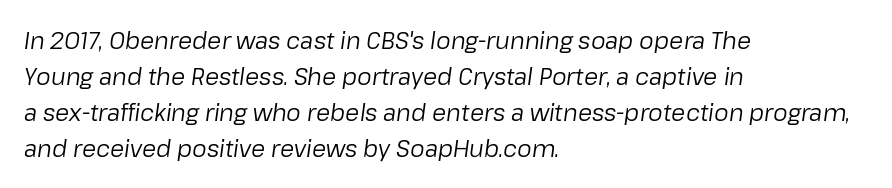
The image shows 23 px text type, italic (leaning right); set left-aligned, normal line spacing (1.56x), normal letter spacing, not underlined.
